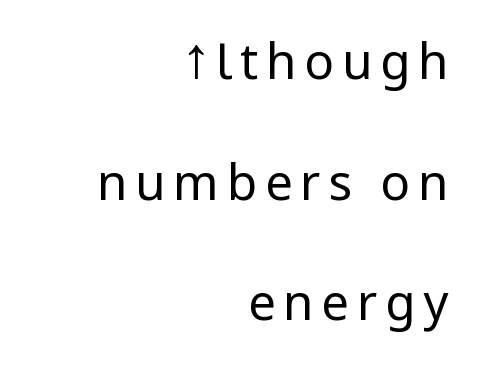
{"serif": "no", "italic": "no", "bold": "no", "weight": "regular", "width": "condensed", "stroke_contrast": "low", "x_height": "large", "monospaced": "no", "underline": "no", "align": "right", "line_spacing": "loose", "line_spacing_ratio": 2.46, "glyph_px": 49}
